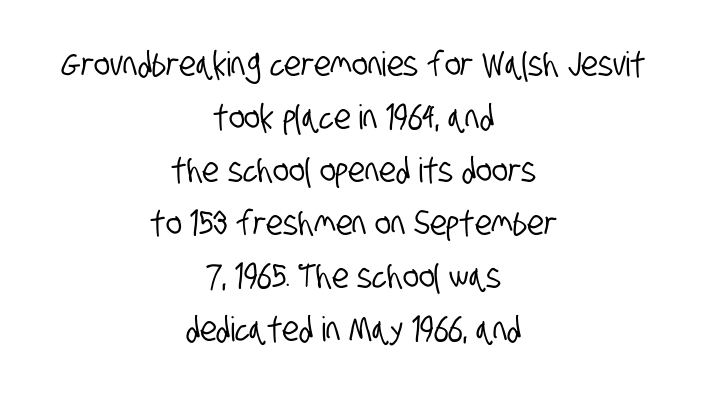
Stroke terminals: plain, sans-serif. How are the letters spaced? Ordinarily, with no added tracking. Notice how the passage keeps no hard edge, just a central spine. You could not count columns in this text — the font is proportionally spaced. Line spacing here is normal. Check the space under the baseline: it is left empty.
